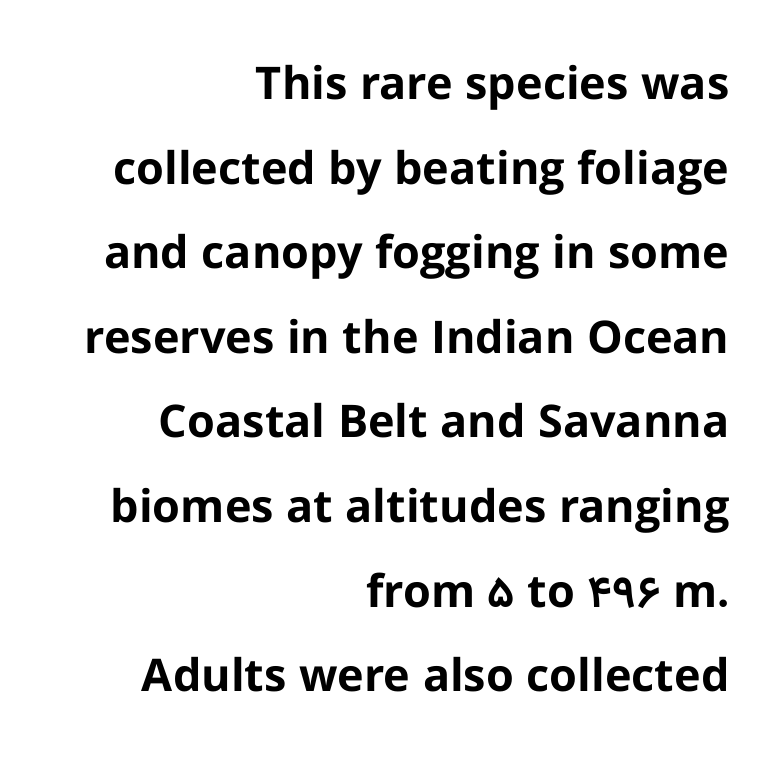
{"serif": "no", "italic": "no", "bold": "yes", "weight": "bold", "width": "normal", "stroke_contrast": "low", "x_height": "medium", "monospaced": "no", "underline": "no", "align": "right", "line_spacing_ratio": 1.88, "letter_spacing": "normal", "letter_spacing_em": 0.0, "glyph_px": 45}
